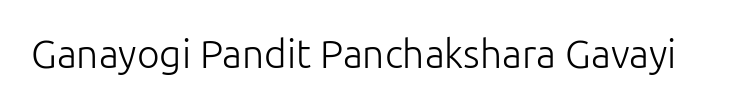
Q: Is the text bold? A: No.
Q: Is the text italic (slanted)? A: No, it is upright.
Q: Is the typeface a serif or a sans-serif typeface? A: Sans-serif.
Q: Is the text underlined? A: No.
Q: Is the spacing between letters normal or unusually wide? A: Normal.
Q: Width (condensed, normal, or wide)? A: Normal.
Q: Stroke contrast? A: Low.
Q: x-height? A: Medium.
Q: Monospaced? A: No.
